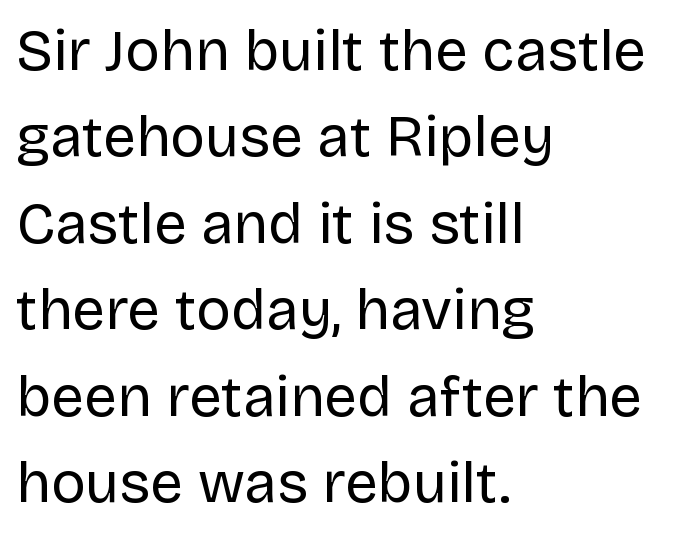
No heavy texture on the line: the type isn't bold. This rendering features lettering with no underline. Spacing verdict: proportional, widths tailored to each character. Honestly, the row spacing looks completely unremarkable. Visually the block forms a straight wall on the left and a jagged coastline on the right.
